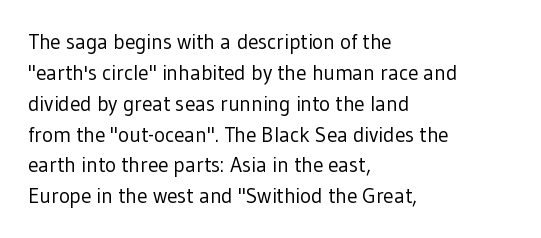
If you drew a line through each stem, it would be perfectly vertical. Leftover space on each line is placed entirely after the last word. The vertical gap from one line to the next is medium. The specimen omits any rule beneath the text block's lines.
